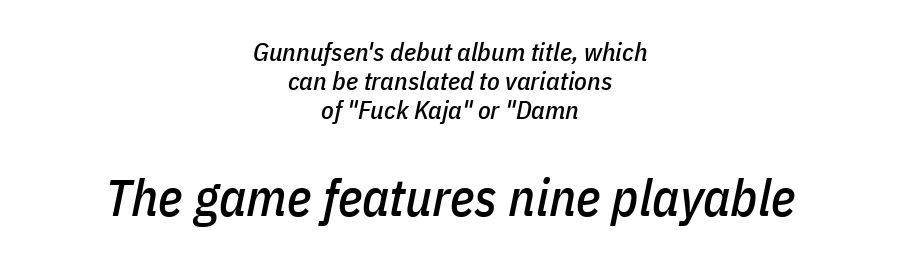
The image shows 52 px condensed type, italic (leaning right); set centered, tight line spacing (1.11x), normal letter spacing, not underlined; the second (bottom) block is 2.0x larger; low stroke contrast and a medium x-height.
